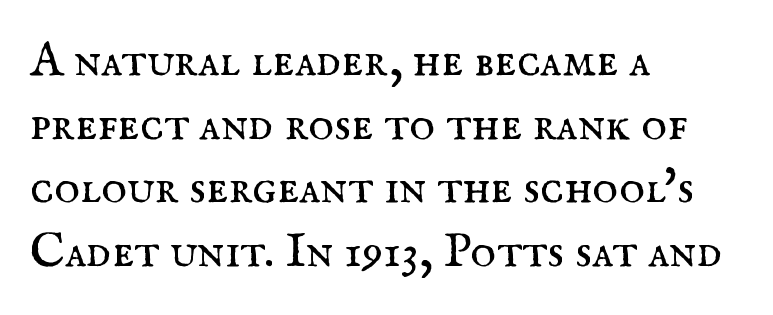
Honestly, there is no underline to notice here at all. Letterform terminals end in serifs throughout the passage. Evenly set lines give the paragraph a standard silhouette. Is this a fixed-width face? No — the glyphs have proportional, varying widths.
